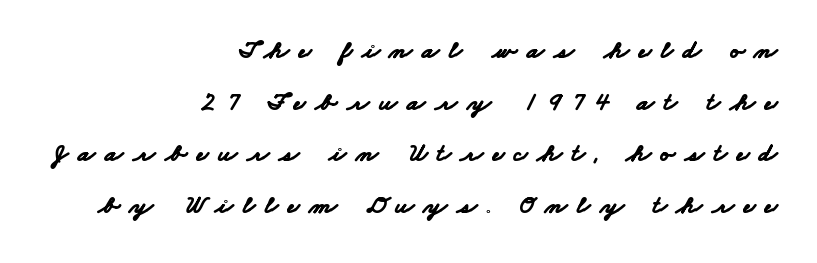
{"bold": "yes", "underline": "no", "align": "right", "line_spacing": "loose", "line_spacing_ratio": 1.99, "letter_spacing": "wide", "letter_spacing_em": 0.37, "glyph_px": 26}
